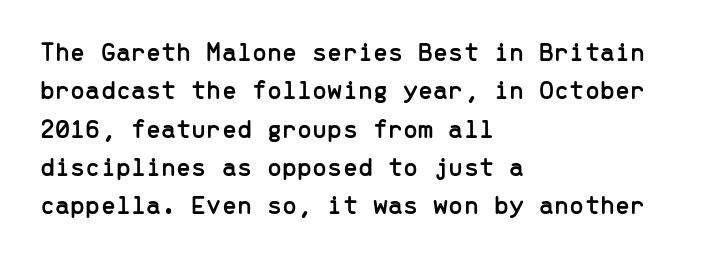
Compared with typical paragraphs, the rows here are spaced about the same. Posture: straight, roman, zero tilt. Inter-character spacing is left at the font's built-in metrics. The space beneath each line is pristine and unruled. The compositor pushed each line to the left boundary.
